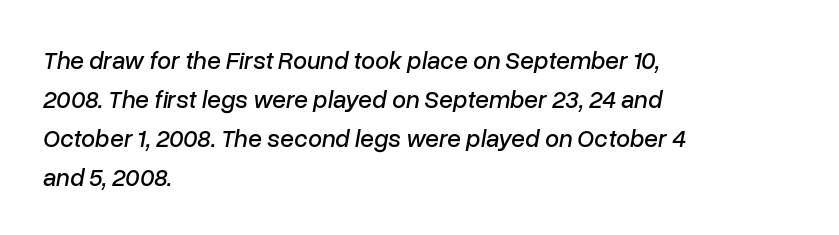
The image shows 25 px text type, italic (leaning right); set left-aligned, normal line spacing (1.56x), normal letter spacing, not underlined.
